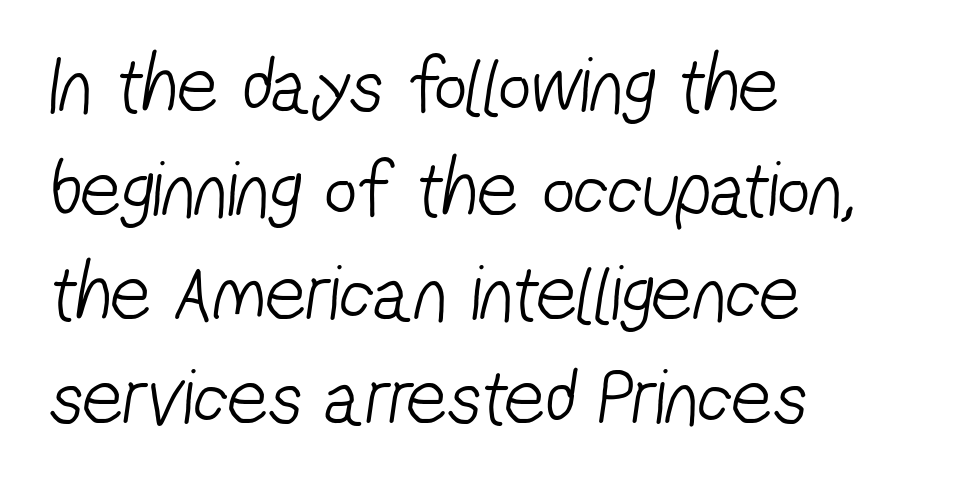
Q: Is the text bold? A: No.
Q: Is the typeface a serif or a sans-serif typeface? A: Sans-serif.
Q: Is the text underlined? A: No.
Q: How is the paragraph aligned? A: Left-aligned.
Q: Is the spacing between letters normal or unusually wide? A: Normal.
Q: Is the spacing between lines tight, normal or loose? A: Normal.
Q: Width (condensed, normal, or wide)? A: Condensed.
Q: Stroke contrast? A: Low.
Q: x-height? A: Medium.
Q: Monospaced? A: No.
